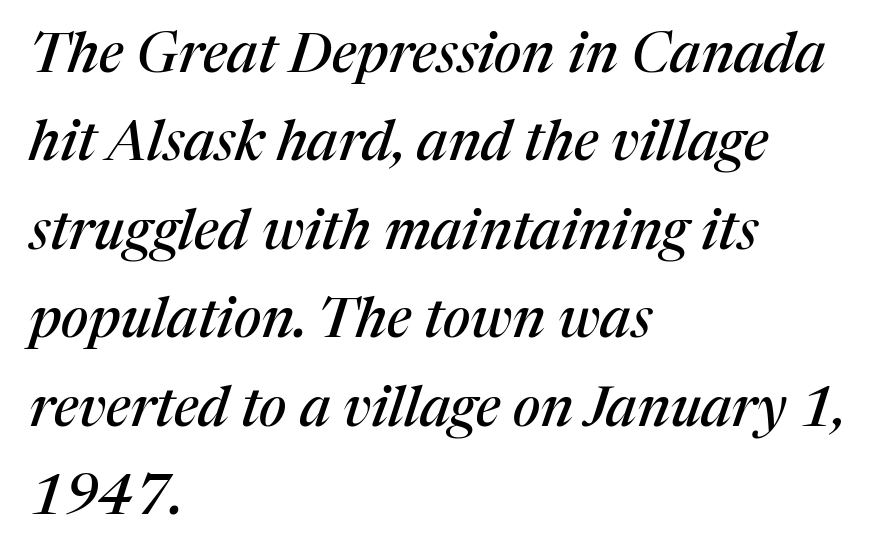
In terms of letterform style, serifs are clearly present. Vertical spacing — default. Is this a fixed-width face? No — the glyphs have proportional, varying widths. A bare baseline throughout the passage.
